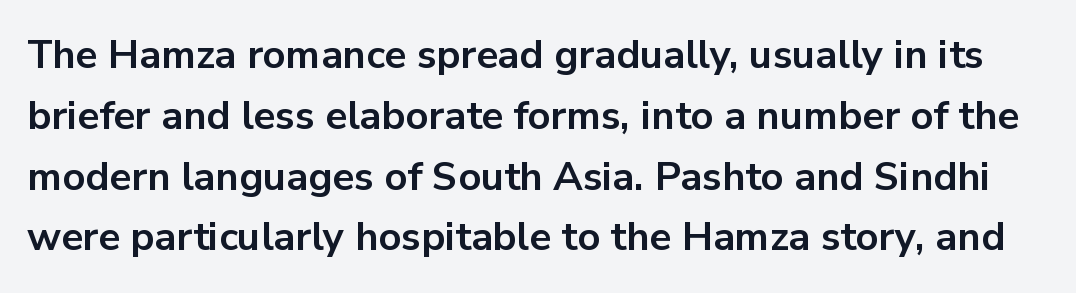
Look at the bottom of the vertical strokes: they stop flat, with no serifs. Posture: vertical. The rendering uses a bold face; every stroke is thick and dark. What's the leading like? Ordinary, nothing unusual. A clean baseline with only descenders dipping below it. These lines keep a tight, regular rhythm from letter to letter.
